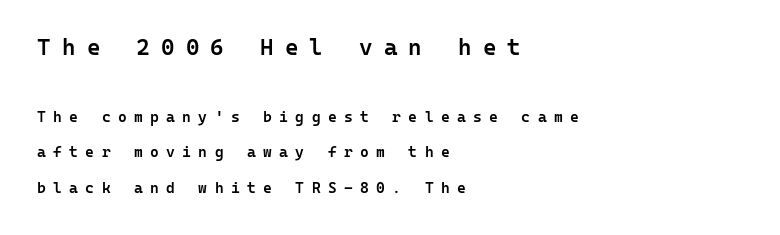
The image shows 23 px text type, upright; set left-aligned, loose line spacing (2.37x), unusually wide letter spacing (+0.49 em), not underlined; the first (top) block is 1.53x larger.
